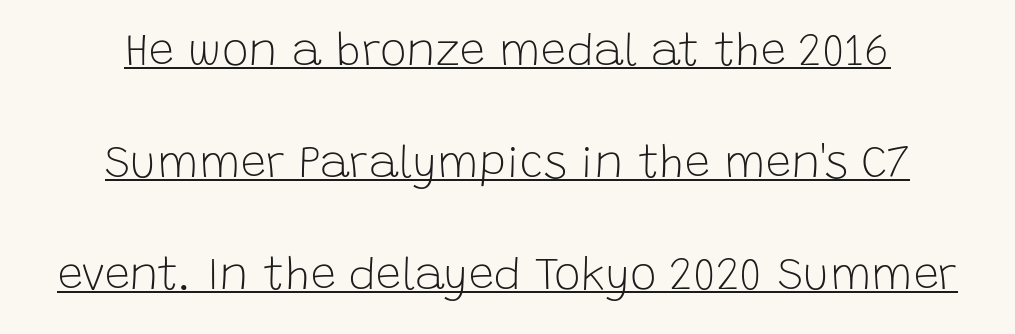
The image shows 45 px light sans-serif type, upright; set centered, loose line spacing (2.49x), normal letter spacing, underlined; low stroke contrast and a large x-height.
